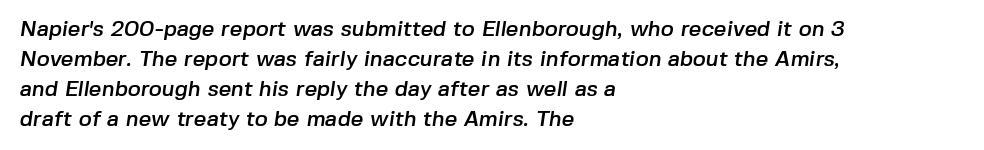
Q: Is the text underlined? A: No.
Q: How is the paragraph aligned? A: Left-aligned.
Q: Is the spacing between letters normal or unusually wide? A: Normal.
Q: Is the spacing between lines tight, normal or loose? A: Normal.
